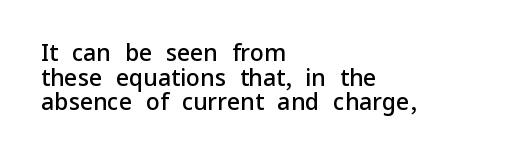
The image shows 23 px text type, upright; set left-aligned, tight line spacing (1.07x), normal letter spacing, not underlined.
